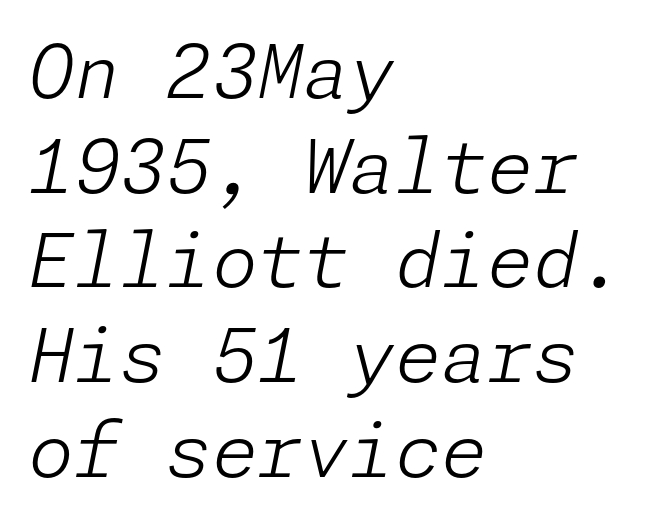
The image shows 74 px light type, italic (leaning right); set left-aligned, normal line spacing (1.28x), normal letter spacing, not underlined; low stroke contrast and a medium x-height.
